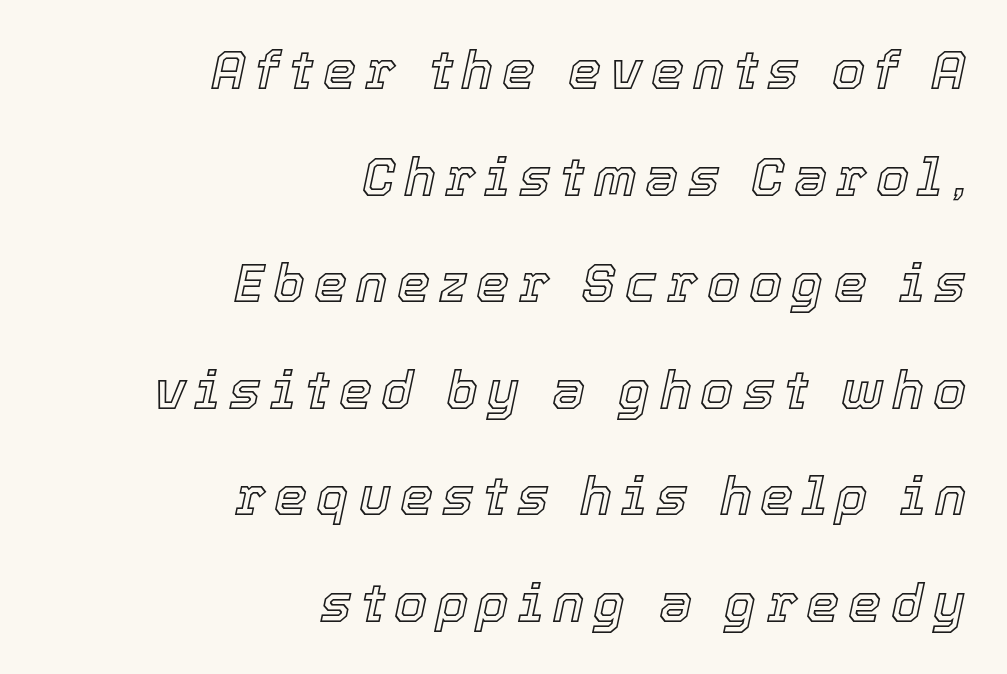
Q: Is the text italic (slanted)? A: Yes, it leans right by about 12 degrees.
Q: Is the text underlined? A: No.
Q: How is the paragraph aligned? A: Right-aligned.
Q: Is the spacing between lines tight, normal or loose? A: Loose.
Q: Width (condensed, normal, or wide)? A: Normal.
Q: x-height? A: Medium.
Q: Monospaced? A: No.
